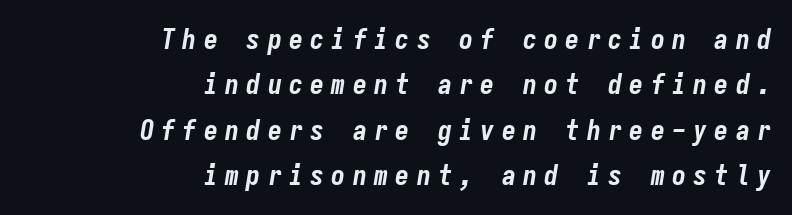
Q: Is the text bold? A: Yes.
Q: Is the text italic (slanted)? A: Yes, it leans right by about 9 degrees.
Q: Is the text underlined? A: No.
Q: How is the paragraph aligned? A: Right-aligned.
Q: Is the spacing between letters normal or unusually wide? A: Unusually wide.
Q: Is the spacing between lines tight, normal or loose? A: Normal.
Q: Width (condensed, normal, or wide)? A: Condensed.
Q: Stroke contrast? A: Low.
Q: x-height? A: Medium.
Q: Monospaced? A: Yes.
